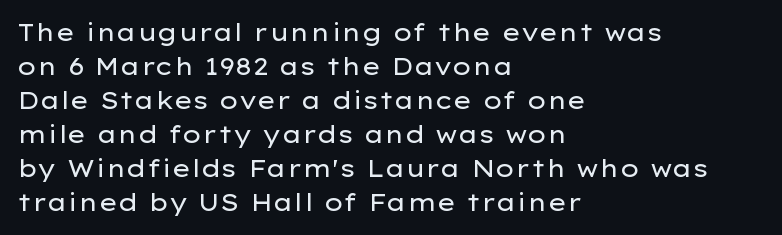
Just letters on the line, the space beneath them empty. The lines sit at an ordinary, default distance from one another. Reading down the block, your eye returns to a fixed left position each line. Think standard paragraph weight, or any step lighter than that.
